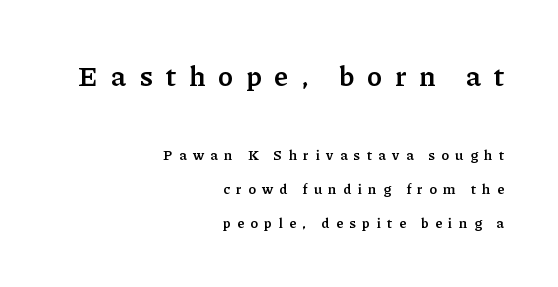
The image shows 28 px semibold serif type, upright; set right-aligned, loose line spacing (2.42x), unusually wide letter spacing (+0.45 em), not underlined; the first (top) block is 2.0x larger; low stroke contrast and a medium x-height.
